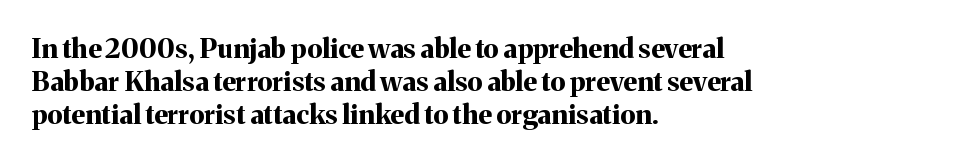
Words float on clear page, feet unadorned. Does the lettering tilt? It doesn't — this is upright. Visually the block forms a straight wall on the left and a jagged coastline on the right. These words are printed bold, with thick strokes throughout. Characters follow at the spacing the type designer built in.
